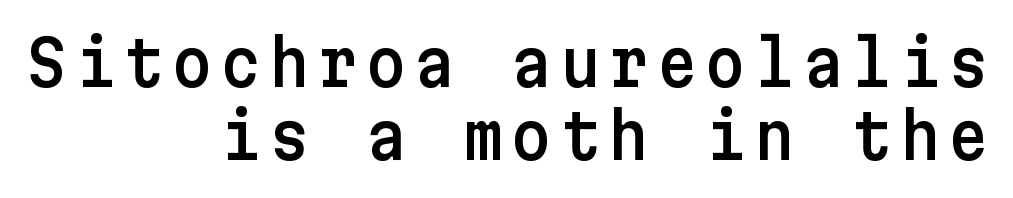
Has an underline been added? It has not. Casual observation: everything's shoved over to the right. The letters stand upright; this is a roman face. Serif or sans? Sans — the stroke terminals are bare.
